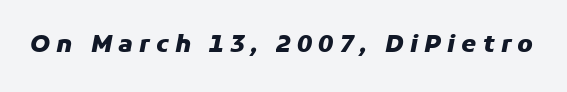
{"italic": "yes", "lean": "right", "slant_degrees": 11, "bold": "yes", "underline": "no", "letter_spacing": "wide", "letter_spacing_em": 0.26, "glyph_px": 24}
